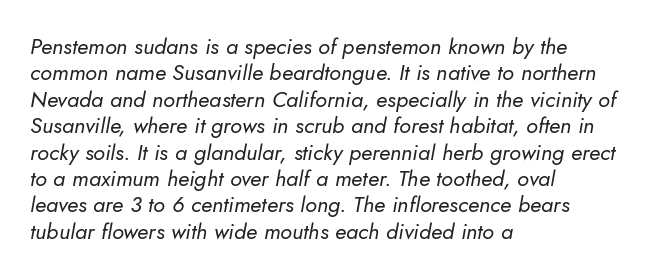
Q: Is the text bold? A: No.
Q: Is the text italic (slanted)? A: Yes, it leans right by about 10 degrees.
Q: Is the text underlined? A: No.
Q: How is the paragraph aligned? A: Left-aligned.
Q: Is the spacing between letters normal or unusually wide? A: Normal.
